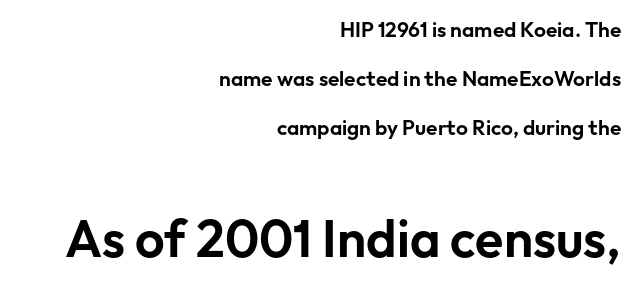
{"serif": "no", "italic": "no", "width": "normal", "stroke_contrast": "low", "x_height": "medium", "monospaced": "no", "underline": "no", "align": "right", "line_spacing": "loose", "line_spacing_ratio": 2.34, "letter_spacing": "normal", "letter_spacing_em": 0.0, "larger_block": "second", "size_ratio": 2.48, "glyph_px": 52}
